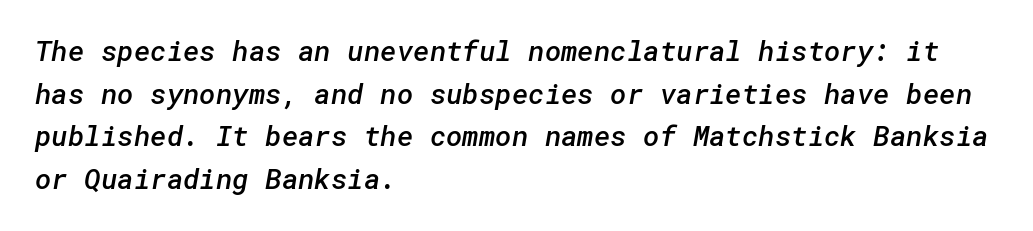
{"serif": "no", "bold": "semi", "weight": "semibold", "width": "normal", "stroke_contrast": "low", "x_height": "medium", "underline": "no", "align": "left", "line_spacing": "normal", "line_spacing_ratio": 1.52, "letter_spacing": "normal", "letter_spacing_em": 0.0, "glyph_px": 28}
